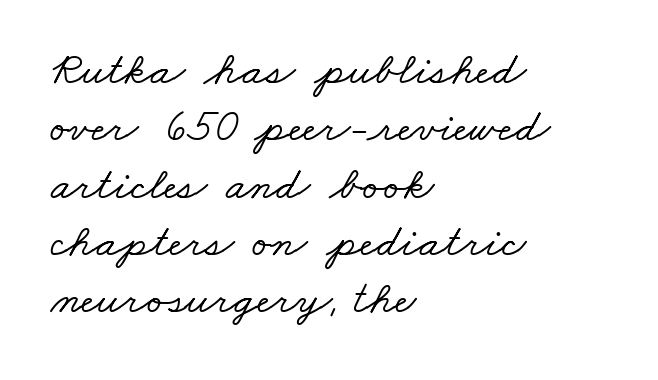
Q: Is the typeface a serif or a sans-serif typeface? A: Serif.
Q: Is the text underlined? A: No.
Q: How is the paragraph aligned? A: Left-aligned.
Q: Is the spacing between letters normal or unusually wide? A: Normal.
Q: Width (condensed, normal, or wide)? A: Wide.
Q: Stroke contrast? A: Low.
Q: x-height? A: Small.
Q: Monospaced? A: No.
